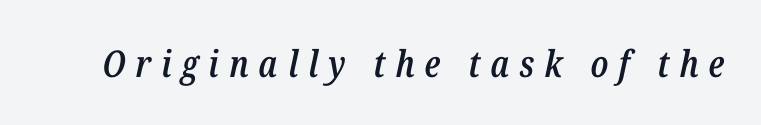
{"italic": "yes", "lean": "right", "slant_degrees": 12, "bold": "semi", "weight": "semibold", "width": "condensed", "stroke_contrast": "low", "x_height": "medium", "monospaced": "no", "underline": "no", "letter_spacing": "wide", "letter_spacing_em": 0.27, "glyph_px": 37}
